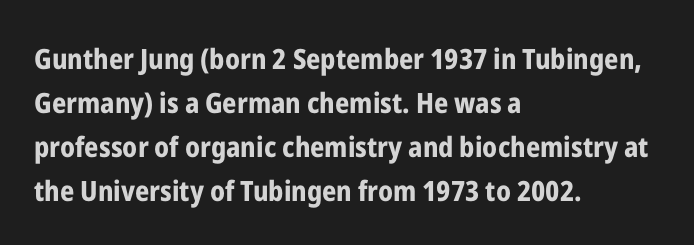
Note the varied advance widths — an 'i' is clearly narrower than an 'm'. A classic flush-left, rag-right setting is used for this passage. The typography opts for an upright posture over an oblique one. Bare-footed words on every line. The rows are spaced the way most documents space them.
